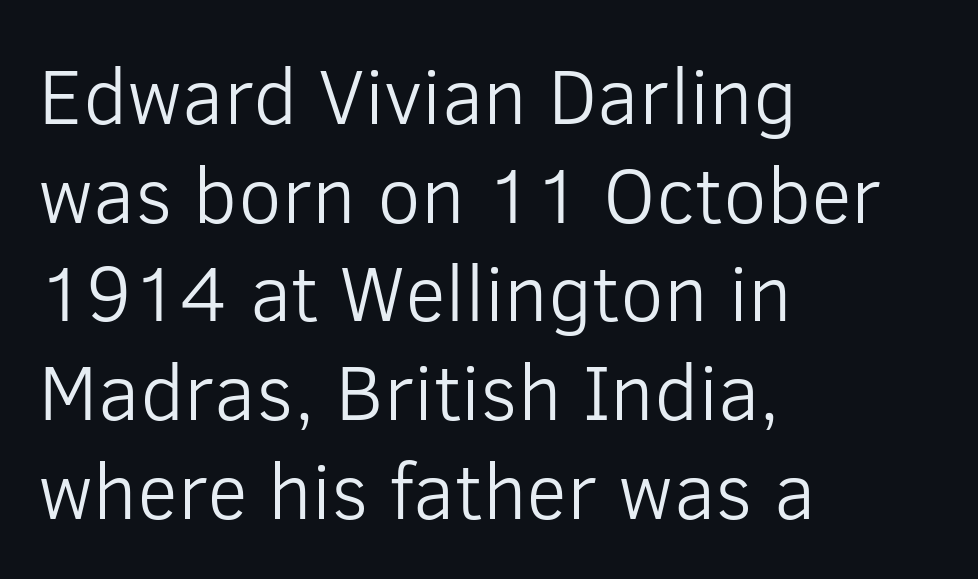
Do the characters align in a grid? No, the font is proportional. The rendering anchors every line to the left-hand side. Is the stroke heavy? The answer is a plain regular-or-lighter. This sample uses a sans-serif face. A bare baseline throughout the passage. Do the letters lean? They stand straight.
